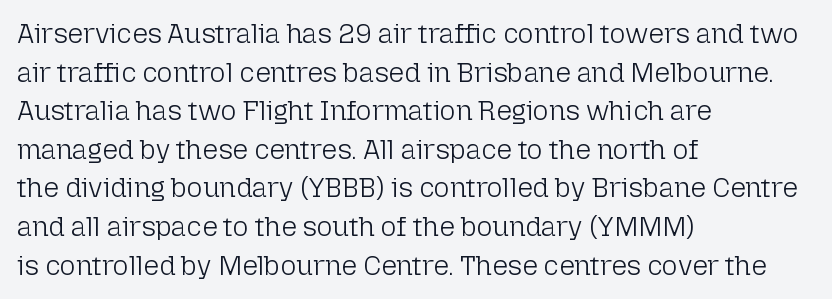
Q: Is the text bold? A: No.
Q: Is the text italic (slanted)? A: No, it is upright.
Q: Is the text underlined? A: No.
Q: How is the paragraph aligned? A: Left-aligned.
Q: Is the spacing between letters normal or unusually wide? A: Normal.
Q: Is the spacing between lines tight, normal or loose? A: Normal.
